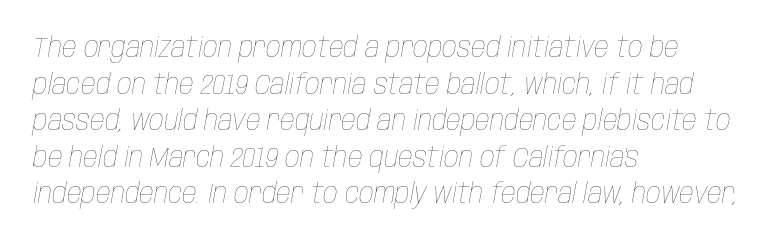
You could not count columns in this text — the font is proportionally spaced. The specimen reads as italic at a glance. Reading down the block, your eye returns to a fixed left position each line. Rule under the text: the space is simply empty.
